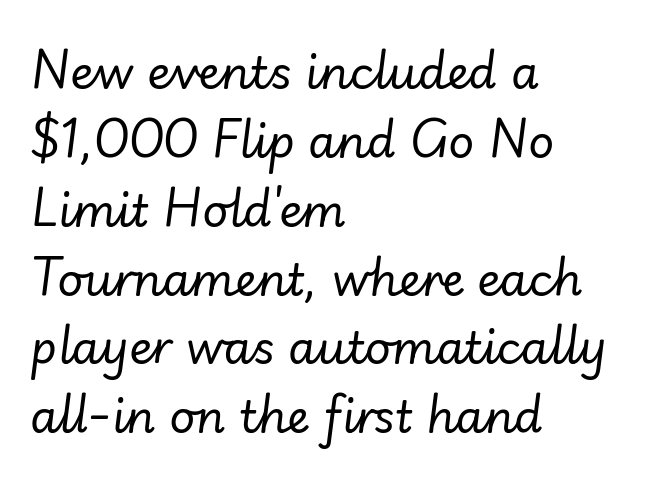
{"italic": "yes", "lean": "right", "slant_degrees": 7, "bold": "no", "weight": "regular", "width": "normal", "stroke_contrast": "low", "x_height": "small", "monospaced": "no", "underline": "no", "align": "left", "line_spacing": "normal", "line_spacing_ratio": 1.53, "letter_spacing": "normal", "letter_spacing_em": 0.0, "glyph_px": 45}
